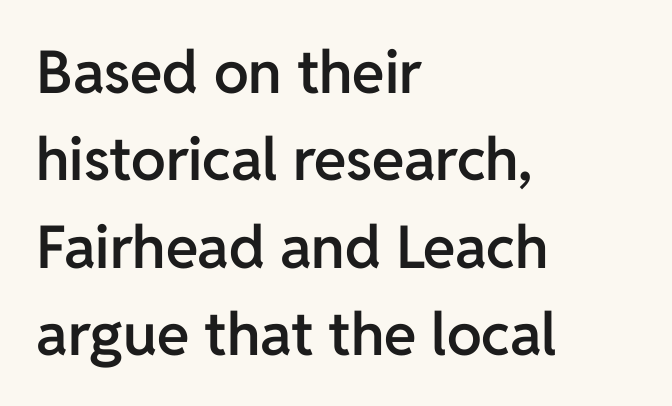
Nothing sits at the stroke ends, so this counts as sans-serif. The passage shown is not underscored anywhere. Is the letter spacing exaggerated? No — it looks like the ordinary default. Compared with typical paragraphs, the rows here are spaced about the same. The passage shown is typed in a proportional face where columns would drift. Every character sits straight up, as roman type does.
